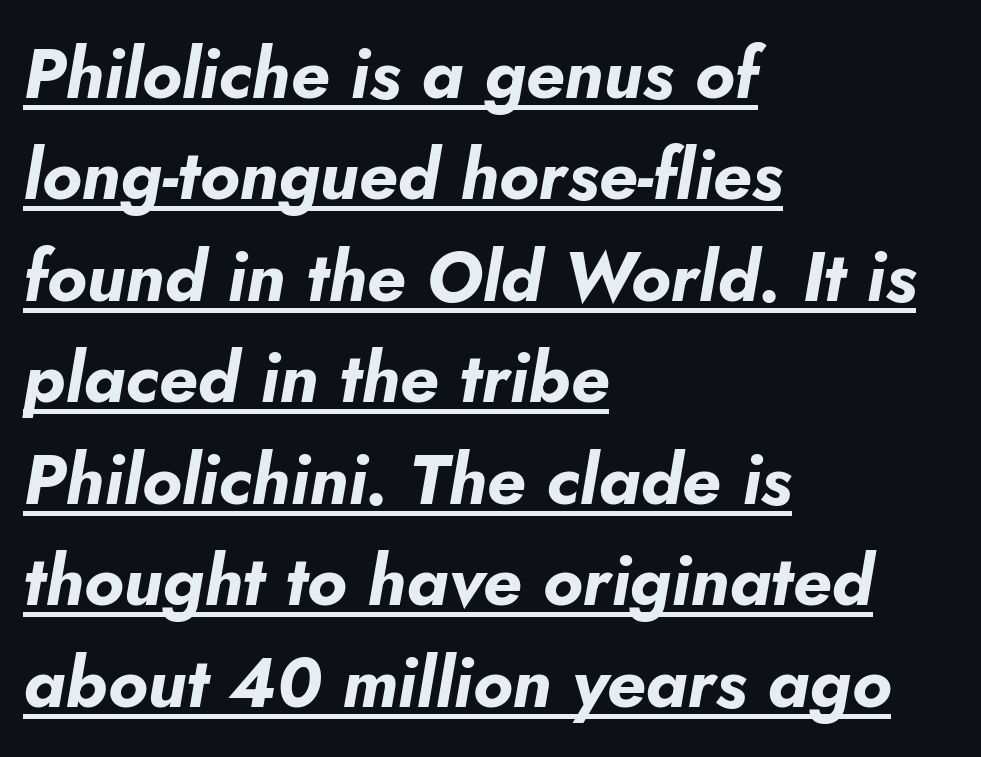
Q: Is the text bold? A: Yes.
Q: Is the text italic (slanted)? A: Yes, it leans right by about 5 degrees.
Q: Is the text underlined? A: Yes.
Q: How is the paragraph aligned? A: Left-aligned.
Q: Is the spacing between letters normal or unusually wide? A: Normal.
Q: Is the spacing between lines tight, normal or loose? A: Normal.
Q: Width (condensed, normal, or wide)? A: Normal.
Q: Stroke contrast? A: Low.
Q: x-height? A: Small.
Q: Monospaced? A: No.
